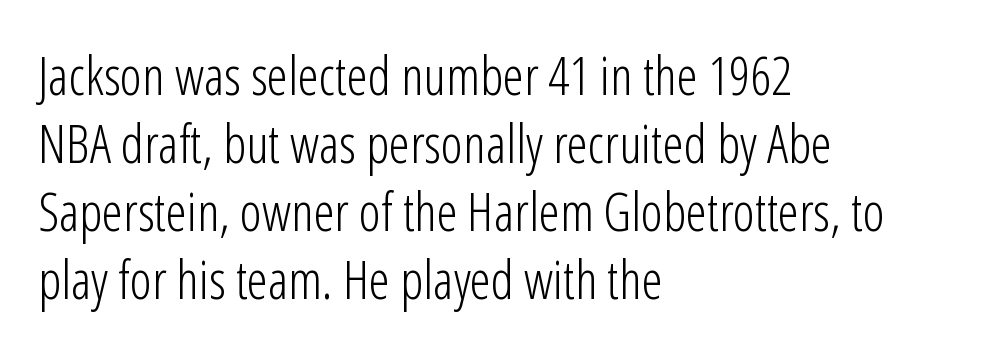
{"serif": "no", "italic": "no", "bold": "no", "weight": "light", "width": "condensed", "stroke_contrast": "low", "x_height": "medium", "monospaced": "no", "underline": "no", "align": "left", "line_spacing": "normal", "line_spacing_ratio": 1.28, "letter_spacing": "normal", "letter_spacing_em": 0.0, "glyph_px": 53}
